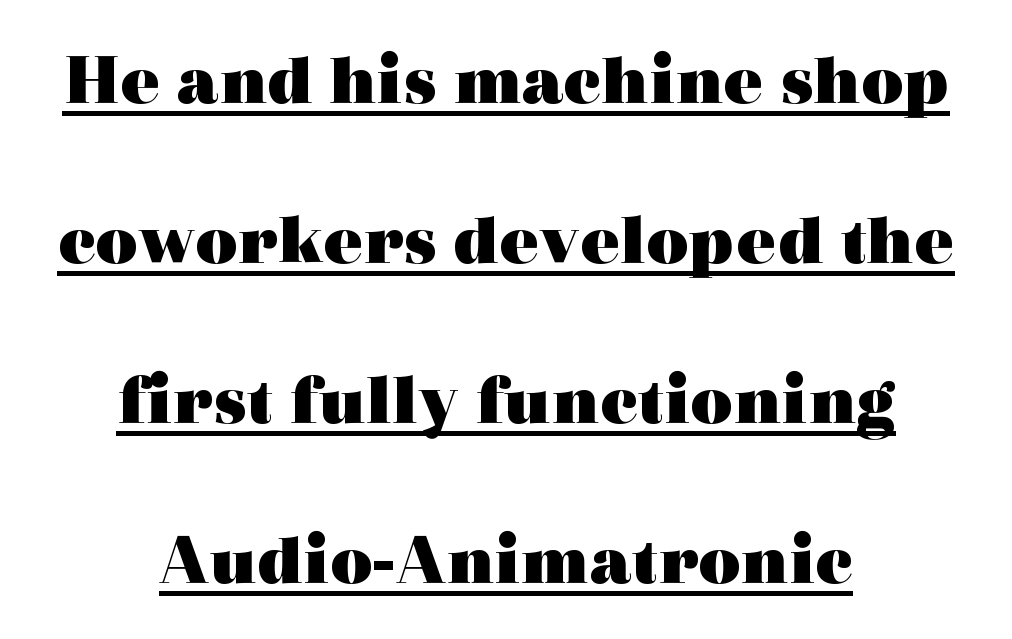
Q: Is the text bold? A: Yes.
Q: Is the text italic (slanted)? A: No, it is upright.
Q: Is the typeface a serif or a sans-serif typeface? A: Serif.
Q: Is the text underlined? A: Yes.
Q: How is the paragraph aligned? A: Centered.
Q: Is the spacing between letters normal or unusually wide? A: Normal.
Q: Is the spacing between lines tight, normal or loose? A: Loose.
Q: Width (condensed, normal, or wide)? A: Wide.
Q: x-height? A: Medium.
Q: Monospaced? A: No.
